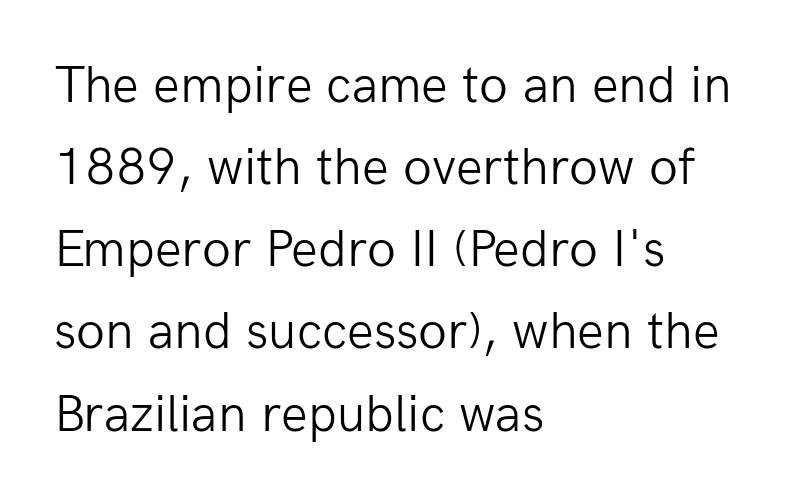
In terms of letterspacing, this is plain default setting. How would I describe the line gaps? Plain and ordinary. Posture: straight, roman, zero tilt. The area under the type is left untouched. Grotesque or geometric, the face here clearly has no serifs.
